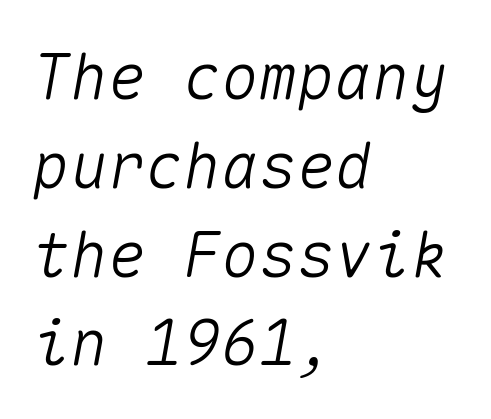
Q: Is the text italic (slanted)? A: Yes, it leans right by about 10 degrees.
Q: Is the text underlined? A: No.
Q: How is the paragraph aligned? A: Left-aligned.
Q: Is the spacing between letters normal or unusually wide? A: Normal.
Q: Is the spacing between lines tight, normal or loose? A: Normal.
Q: Width (condensed, normal, or wide)? A: Normal.
Q: Stroke contrast? A: Medium.
Q: x-height? A: Medium.
Q: Monospaced? A: Yes.
